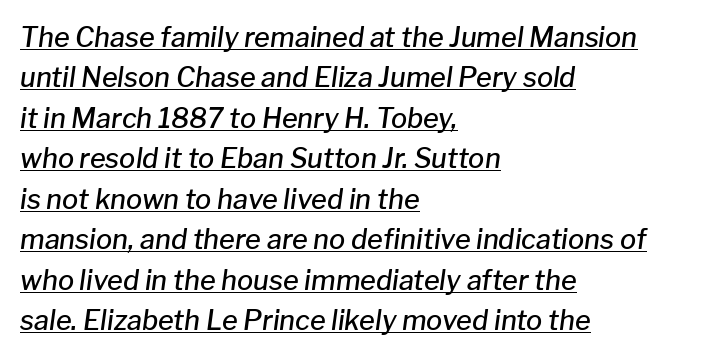
{"italic": "yes", "lean": "right", "slant_degrees": 8, "bold": "semi", "underline": "yes", "align": "left", "line_spacing": "normal", "line_spacing_ratio": 1.5, "letter_spacing": "normal", "letter_spacing_em": 0.0, "glyph_px": 27}
